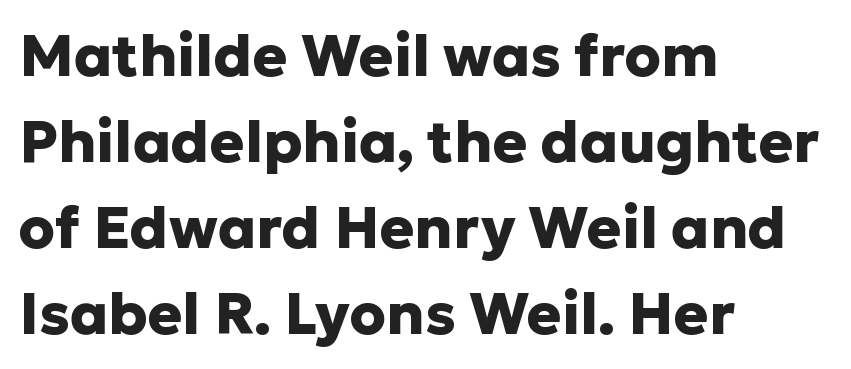
The image shows 58 px heavy sans-serif type, upright; set left-aligned, normal line spacing (1.48x), normal letter spacing, not underlined; low stroke contrast and a medium x-height.
